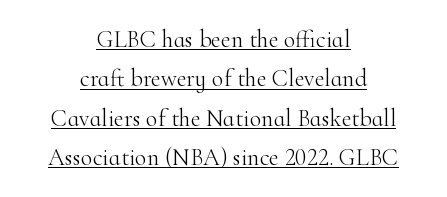
{"italic": "no", "bold": "no", "underline": "yes", "align": "center", "line_spacing": "normal", "line_spacing_ratio": 1.64, "letter_spacing": "normal", "letter_spacing_em": 0.0, "glyph_px": 24}
